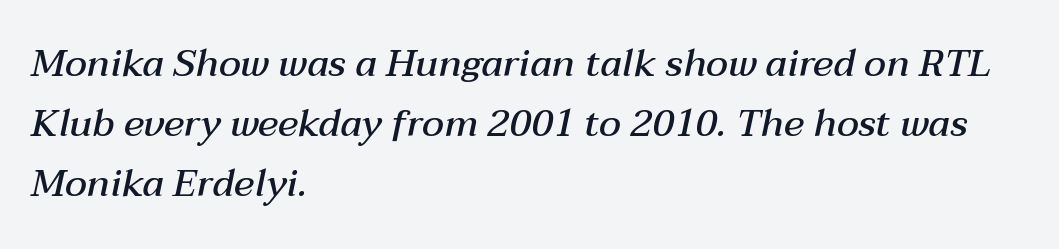
Q: Is the text bold? A: Semi-bold.
Q: Is the text italic (slanted)? A: Yes, it leans right by about 12 degrees.
Q: Is the text underlined? A: No.
Q: How is the paragraph aligned? A: Left-aligned.
Q: Is the spacing between letters normal or unusually wide? A: Normal.
Q: Is the spacing between lines tight, normal or loose? A: Normal.
Q: Width (condensed, normal, or wide)? A: Normal.
Q: Stroke contrast? A: Medium.
Q: x-height? A: Medium.
Q: Monospaced? A: No.
